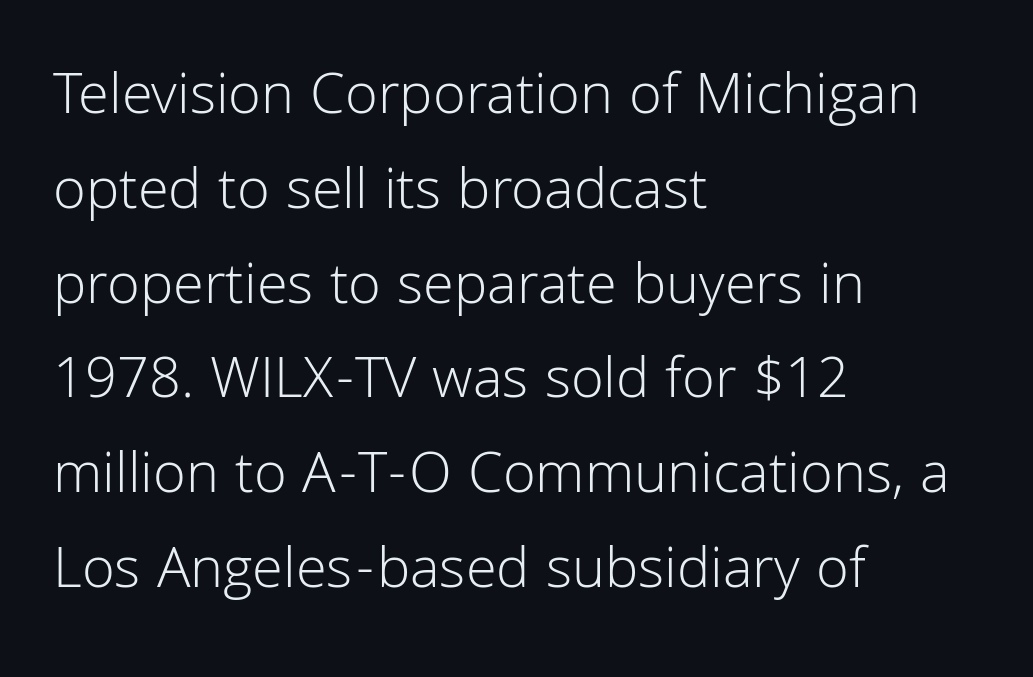
This rendering features lettering with no underline. Stems here are at most as thick as an everyday book face. You can tell it's not italic because the verticals are truly vertical. The characters display no serif detailing; their extremities are plain. Inter-character spacing is left at the font's built-in metrics.
